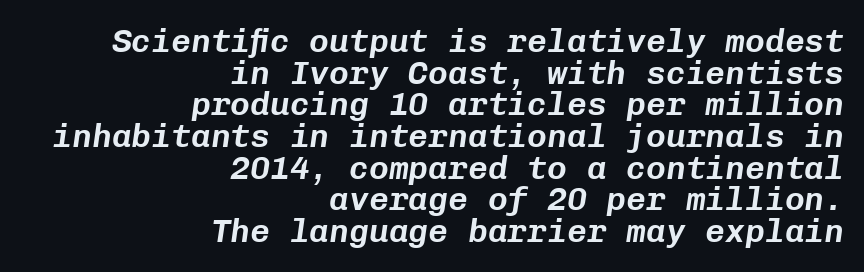
Characters follow at the spacing the type designer built in. Fixed-width glyphs throughout — classic coding-font behaviour. The lettering tilts uniformly, giving the passage an italic look. Decoration check: the copy has no underline.
